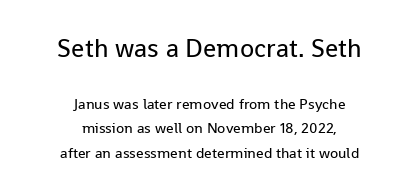
Q: Is the text bold? A: No.
Q: Is the text italic (slanted)? A: No, it is upright.
Q: Is the text underlined? A: No.
Q: How is the paragraph aligned? A: Centered.
Q: Is the spacing between letters normal or unusually wide? A: Normal.
Q: Is the spacing between lines tight, normal or loose? A: Normal.
Q: Which block of text is set in a larger size, the first (top) or the second (bottom)? A: The first (top) one.
